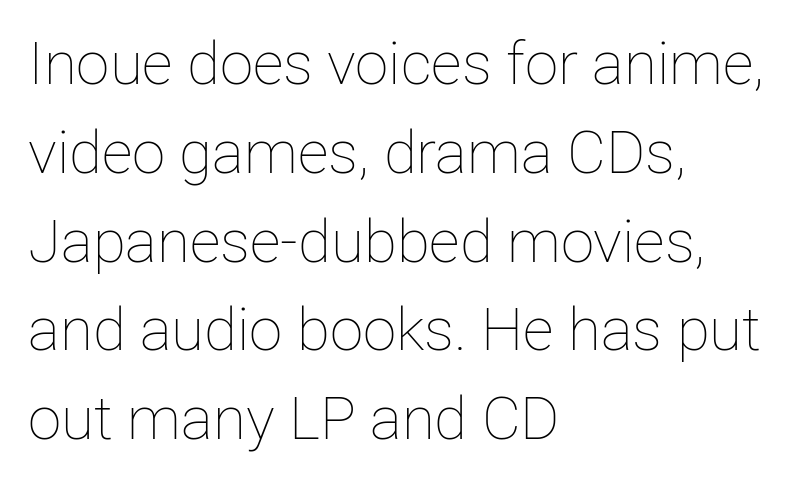
The image shows 60 px thin type, upright; set left-aligned, normal line spacing (1.48x), normal letter spacing, not underlined; low stroke contrast and a medium x-height.
